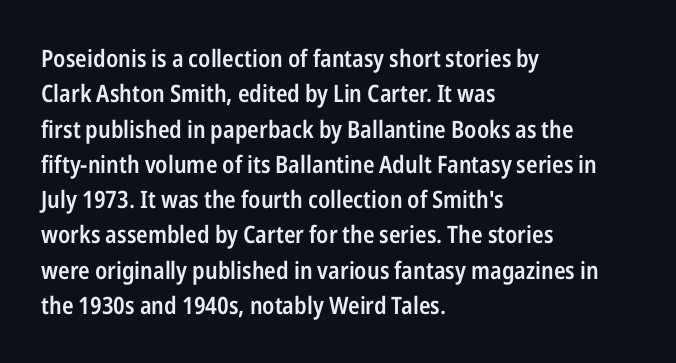
{"italic": "no", "bold": "semi", "underline": "no", "align": "left", "line_spacing": "normal", "line_spacing_ratio": 1.47, "letter_spacing": "normal", "letter_spacing_em": 0.0, "glyph_px": 24}
